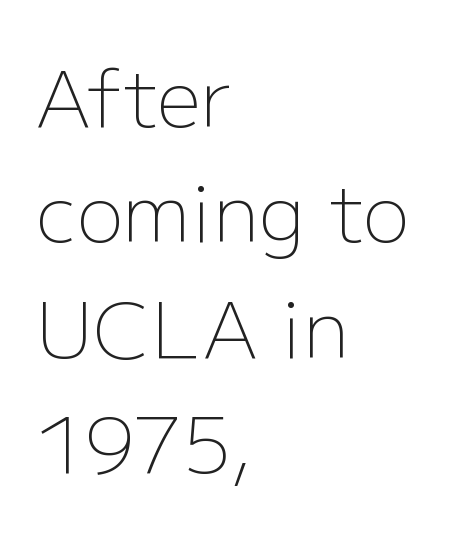
{"serif": "no", "italic": "no", "bold": "no", "weight": "light", "width": "normal", "stroke_contrast": "low", "x_height": "medium", "monospaced": "no", "underline": "no", "align": "left", "line_spacing": "normal", "line_spacing_ratio": 1.48, "letter_spacing": "normal", "letter_spacing_em": 0.0, "glyph_px": 78}
